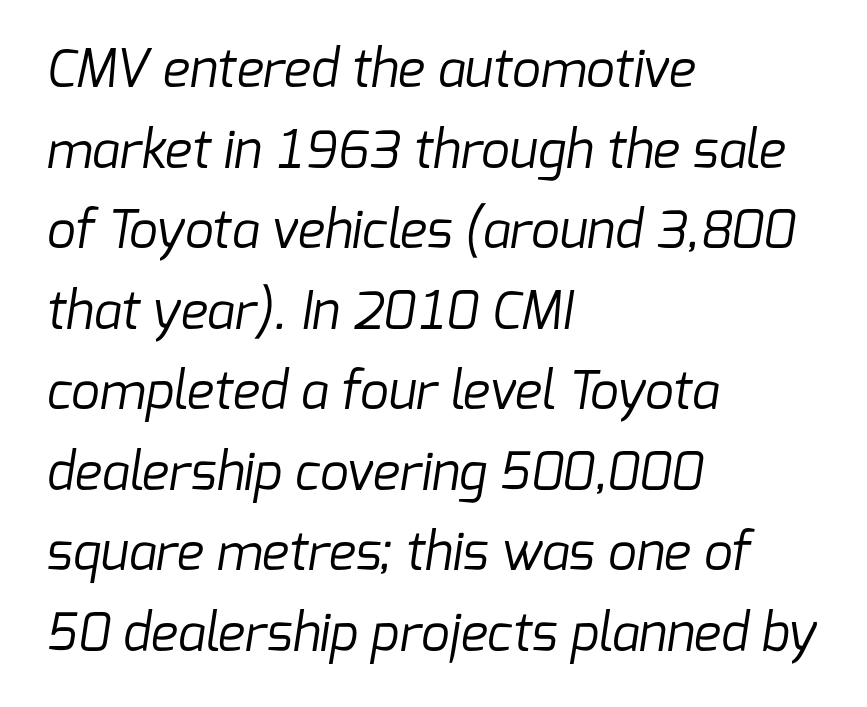
The image shows 51 px regular-weight sans-serif type; set left-aligned, normal line spacing (1.58x), normal letter spacing, not underlined; low stroke contrast and a medium x-height.
